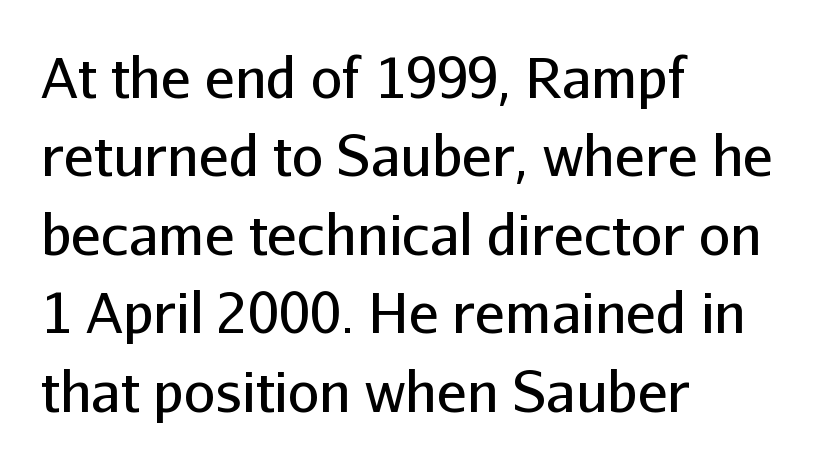
Lines of text with bare space underneath. A typesetter would call this proportional, since set widths differ per character. Summary of vertical rhythm: regular, with standard interline spacing. Compared with typical body copy, the letter spacing here is the same. This is sans-serif lettering, the kind often seen on screens and signage.
